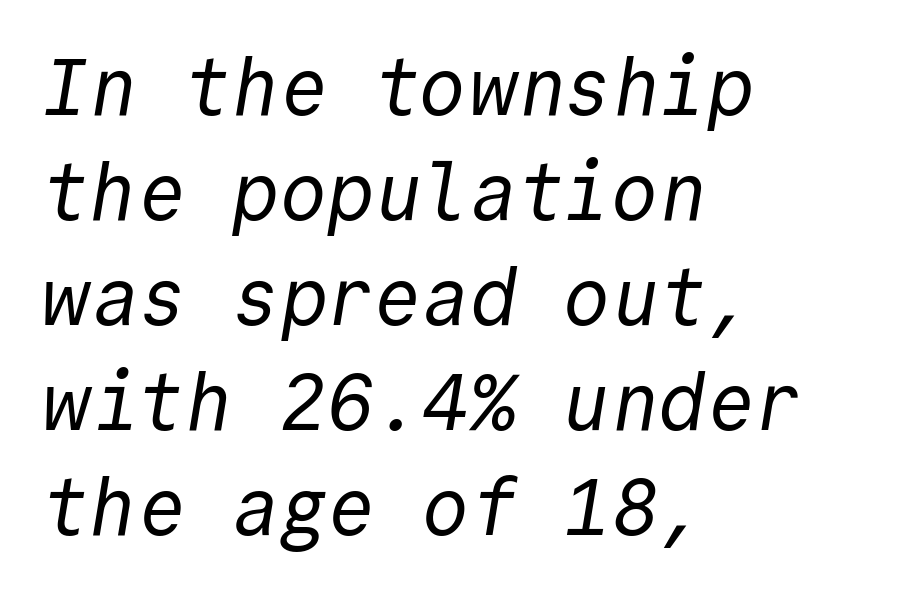
No letter is thick-stroked: the sample isn't bold. The passage shown is not underscored anywhere. The text was rendered using a sans face with plain stroke endings. Whoever set this chose a conventional vertical rhythm. Alignment: flush left. The passage shown has conventional tracking throughout.
